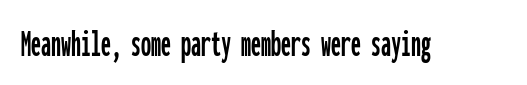
{"serif": "no", "italic": "no", "width": "condensed", "stroke_contrast": "low", "x_height": "medium", "monospaced": "yes", "underline": "no", "letter_spacing": "normal", "letter_spacing_em": 0.0, "glyph_px": 40}
